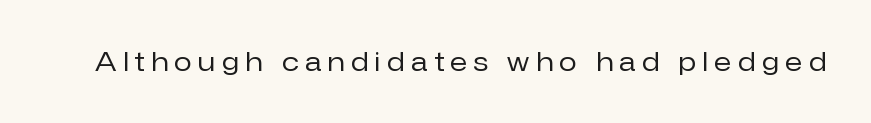
The image shows 26 px text type, upright; set unusually wide letter spacing (+0.25 em), not underlined.
